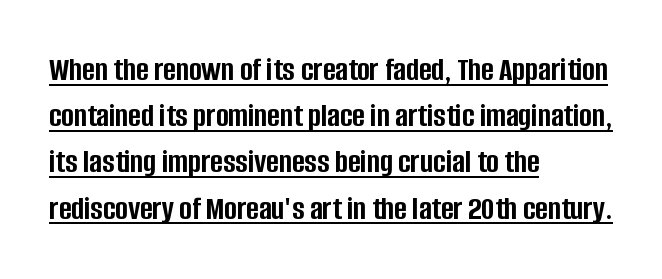
The image shows 34 px semibold, condensed sans-serif type, upright; set left-aligned, normal line spacing (1.36x), normal letter spacing, underlined; low stroke contrast and a large x-height.
